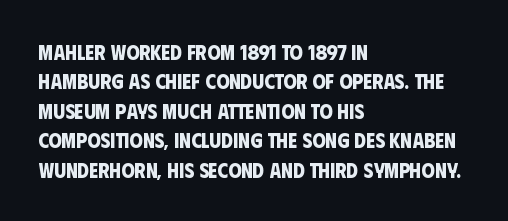
Q: Is the text bold? A: Yes.
Q: Is the text underlined? A: No.
Q: How is the paragraph aligned? A: Left-aligned.
Q: Is the spacing between letters normal or unusually wide? A: Normal.
Q: Is the spacing between lines tight, normal or loose? A: Normal.
